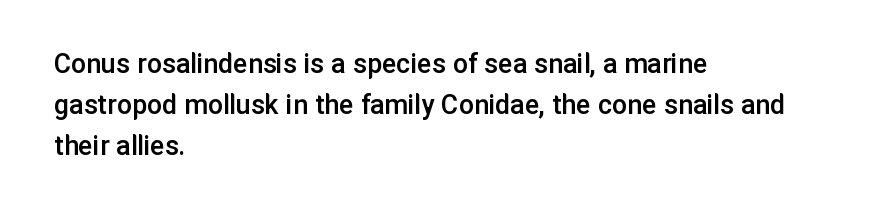
Q: Is the text bold? A: Semi-bold.
Q: Is the text italic (slanted)? A: No, it is upright.
Q: Is the typeface a serif or a sans-serif typeface? A: Sans-serif.
Q: Is the text underlined? A: No.
Q: How is the paragraph aligned? A: Left-aligned.
Q: Is the spacing between letters normal or unusually wide? A: Normal.
Q: Is the spacing between lines tight, normal or loose? A: Normal.
Q: Width (condensed, normal, or wide)? A: Normal.
Q: Stroke contrast? A: Low.
Q: x-height? A: Medium.
Q: Monospaced? A: No.
